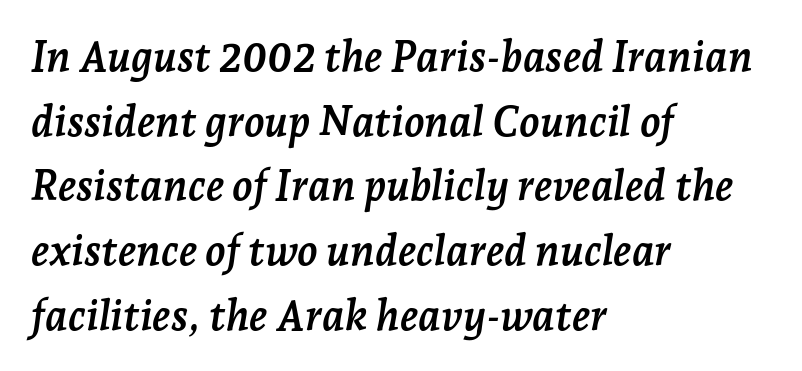
Examine the stroke ends and you'll spot serifs. The axis of the letterforms is tilted away from vertical. Compared with typical paragraphs, the rows here are spaced about the same. Compared with typical body copy, the letter spacing here is the same. These lines are rendered in a variable-pitch font.
